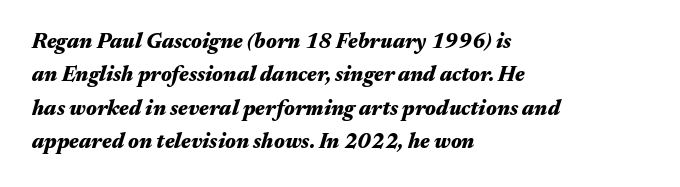
{"italic": "yes", "lean": "right", "slant_degrees": 17, "bold": "yes", "underline": "no", "align": "left", "line_spacing": "normal", "line_spacing_ratio": 1.59, "letter_spacing": "normal", "letter_spacing_em": 0.0, "glyph_px": 21}
